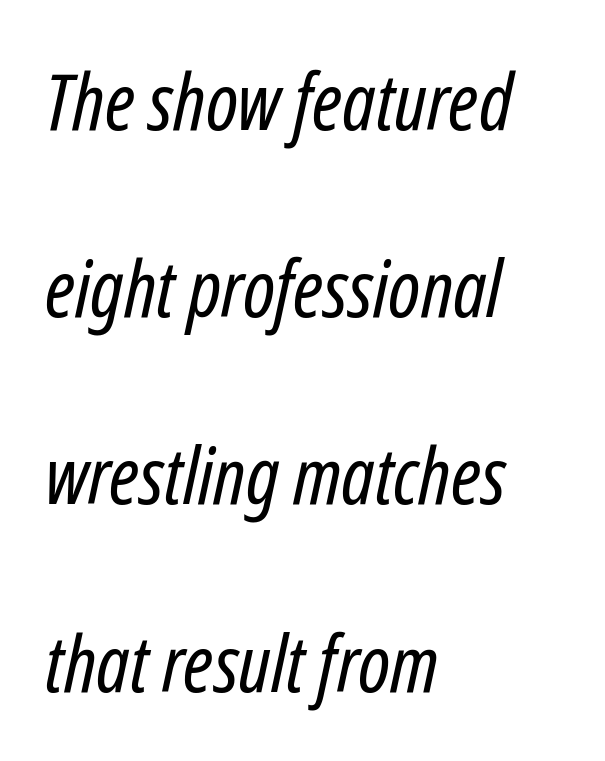
Q: Is the text bold? A: No.
Q: Is the text italic (slanted)? A: Yes, it leans right by about 12 degrees.
Q: Is the text underlined? A: No.
Q: How is the paragraph aligned? A: Left-aligned.
Q: Is the spacing between letters normal or unusually wide? A: Normal.
Q: Is the spacing between lines tight, normal or loose? A: Loose.
Q: Width (condensed, normal, or wide)? A: Condensed.
Q: Stroke contrast? A: Low.
Q: x-height? A: Medium.
Q: Monospaced? A: No.
